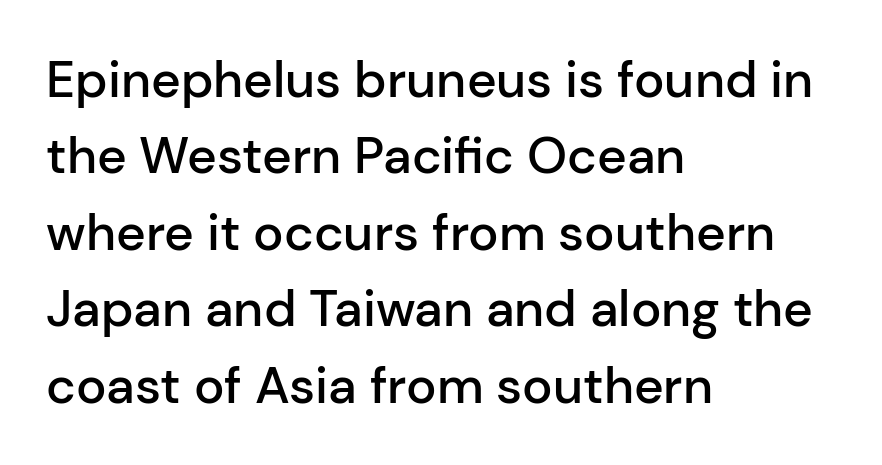
The sample has been set in demibold, a notch under bold. Spacing verdict: proportional, widths tailored to each character. In terms of letterform style, serifs are entirely absent. Rendered with straight, roman letterforms. A clean baseline with only descenders dipping below it. The rows are spaced the way most documents space them.
